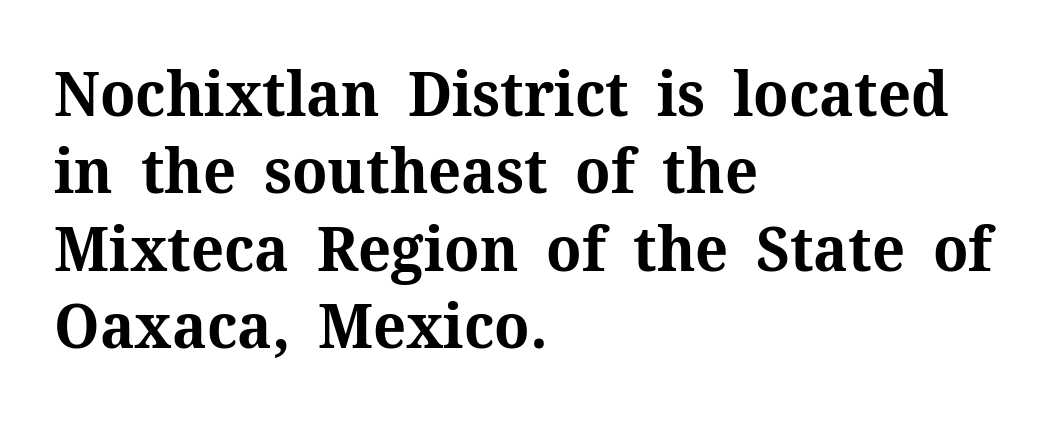
Q: Is the text bold? A: Yes.
Q: Is the text italic (slanted)? A: No, it is upright.
Q: Is the typeface a serif or a sans-serif typeface? A: Serif.
Q: Is the text underlined? A: No.
Q: How is the paragraph aligned? A: Left-aligned.
Q: Is the spacing between letters normal or unusually wide? A: Normal.
Q: Is the spacing between lines tight, normal or loose? A: Normal.
Q: Width (condensed, normal, or wide)? A: Normal.
Q: Stroke contrast? A: Medium.
Q: x-height? A: Medium.
Q: Monospaced? A: No.
